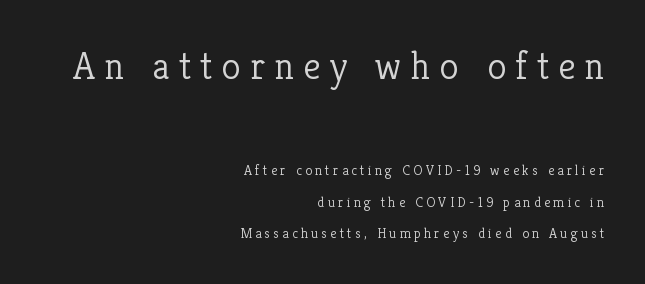
The type is letterspaced generously, with wide tracking. Top chunk: large. Bottom chunk: small. Bare-footed words on every line. Heaviness? Minimal to ordinary, like unemphasized prose. Looks like regular typesetting: each glyph gets only the width it needs.
